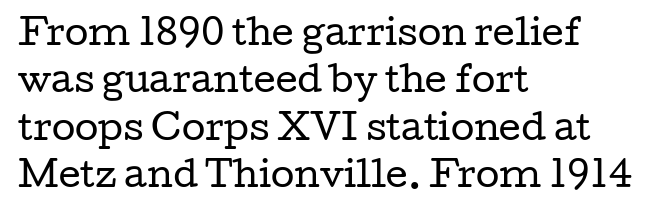
The image shows 34 px regular-weight, wide serif type, upright; set left-aligned, normal line spacing (1.39x), normal letter spacing, not underlined; low stroke contrast and a medium x-height.
